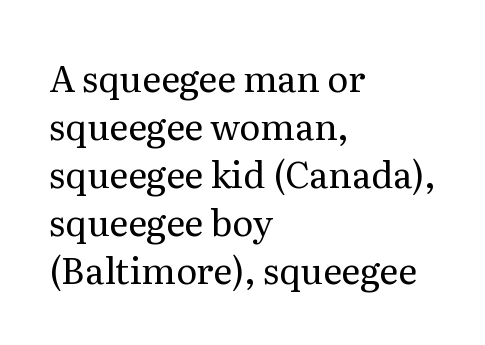
Q: Is the text bold? A: No.
Q: Is the text italic (slanted)? A: No, it is upright.
Q: Is the typeface a serif or a sans-serif typeface? A: Serif.
Q: Is the text underlined? A: No.
Q: How is the paragraph aligned? A: Left-aligned.
Q: Is the spacing between letters normal or unusually wide? A: Normal.
Q: Is the spacing between lines tight, normal or loose? A: Normal.
Q: Width (condensed, normal, or wide)? A: Normal.
Q: Stroke contrast? A: Medium.
Q: x-height? A: Medium.
Q: Monospaced? A: No.
